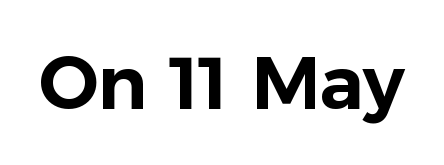
{"serif": "no", "italic": "no", "width": "normal", "stroke_contrast": "low", "x_height": "medium", "monospaced": "no", "underline": "no", "letter_spacing": "normal", "letter_spacing_em": 0.0, "glyph_px": 74}
